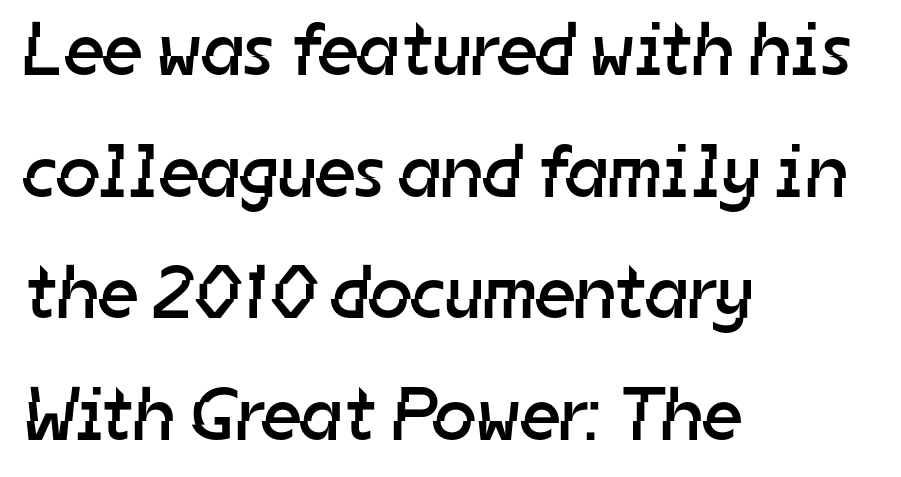
This sample is left-justified, so line endings fall wherever the words run out. Is this a fixed-width face? No — the glyphs have proportional, varying widths. The strip under each line holds only bare page. You could call the tracking neutral — neither tight nor loose. Is this a sans? Yes — the strokes have no serifs.
